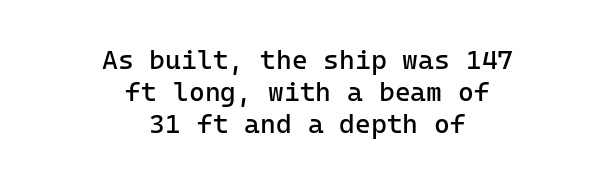
The image shows 27 px text type, upright; set centered, line spacing 1.19x, normal letter spacing, not underlined.
